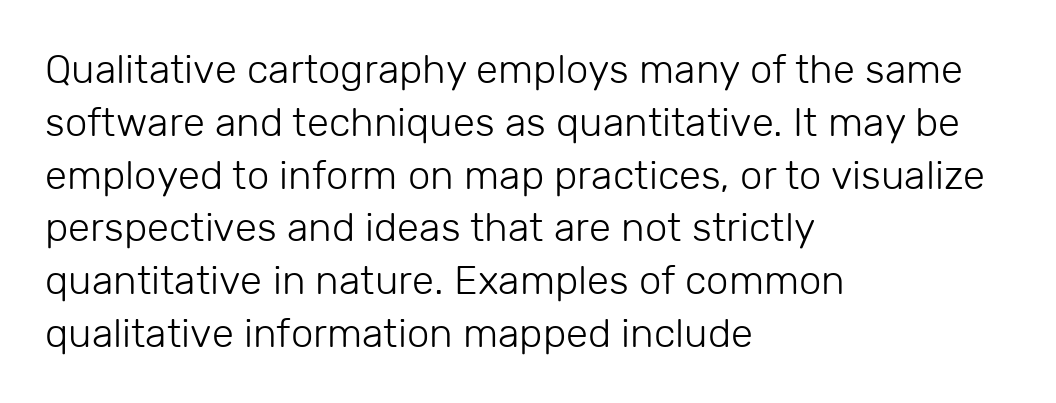
The image shows 40 px light sans-serif type, upright; set left-aligned, normal line spacing (1.32x), normal letter spacing, not underlined; low stroke contrast and a medium x-height.
